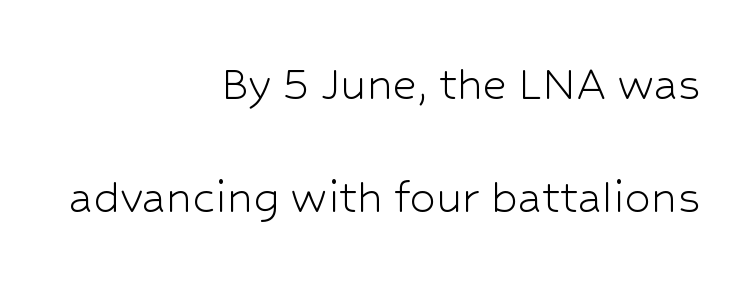
Q: Is the text bold? A: No.
Q: Is the text italic (slanted)? A: No, it is upright.
Q: Is the typeface a serif or a sans-serif typeface? A: Sans-serif.
Q: Is the text underlined? A: No.
Q: How is the paragraph aligned? A: Right-aligned.
Q: Is the spacing between letters normal or unusually wide? A: Normal.
Q: Is the spacing between lines tight, normal or loose? A: Loose.
Q: Width (condensed, normal, or wide)? A: Normal.
Q: Stroke contrast? A: Low.
Q: x-height? A: Medium.
Q: Monospaced? A: No.
